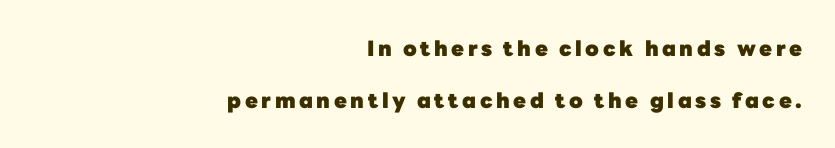
What weight is shown? A full bold with thick strokes. The typography opts for an upright posture over an oblique one. Vertical spacing — loose. Nobody drew a line under any word here. The typesetter chose a ragged-left arrangement here.
